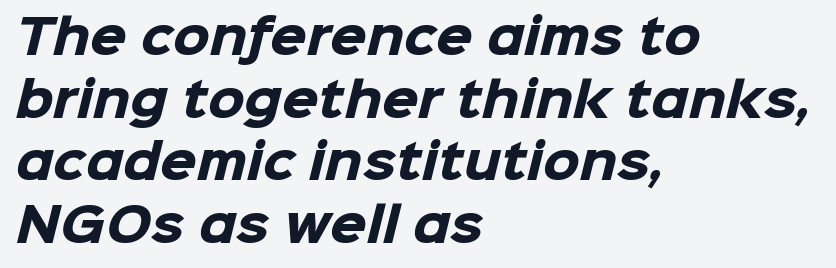
{"serif": "no", "bold": "yes", "weight": "heavy", "width": "normal", "stroke_contrast": "low", "x_height": "medium", "monospaced": "no", "underline": "no", "align": "left", "line_spacing": "normal", "line_spacing_ratio": 1.33, "letter_spacing": "normal", "letter_spacing_em": 0.0, "glyph_px": 47}
